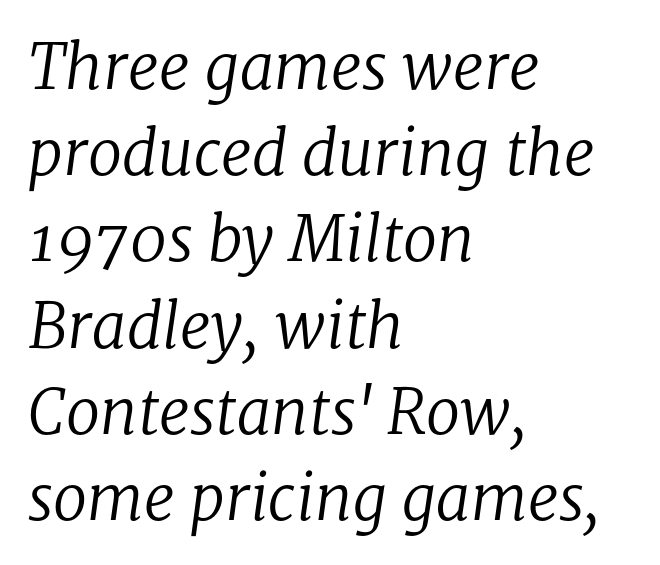
Q: Is the text bold? A: No.
Q: Is the text italic (slanted)? A: Yes, it leans right by about 8 degrees.
Q: Is the typeface a serif or a sans-serif typeface? A: Serif.
Q: Is the text underlined? A: No.
Q: How is the paragraph aligned? A: Left-aligned.
Q: Is the spacing between letters normal or unusually wide? A: Normal.
Q: Is the spacing between lines tight, normal or loose? A: Normal.
Q: Width (condensed, normal, or wide)? A: Normal.
Q: Stroke contrast? A: Low.
Q: x-height? A: Medium.
Q: Monospaced? A: No.
